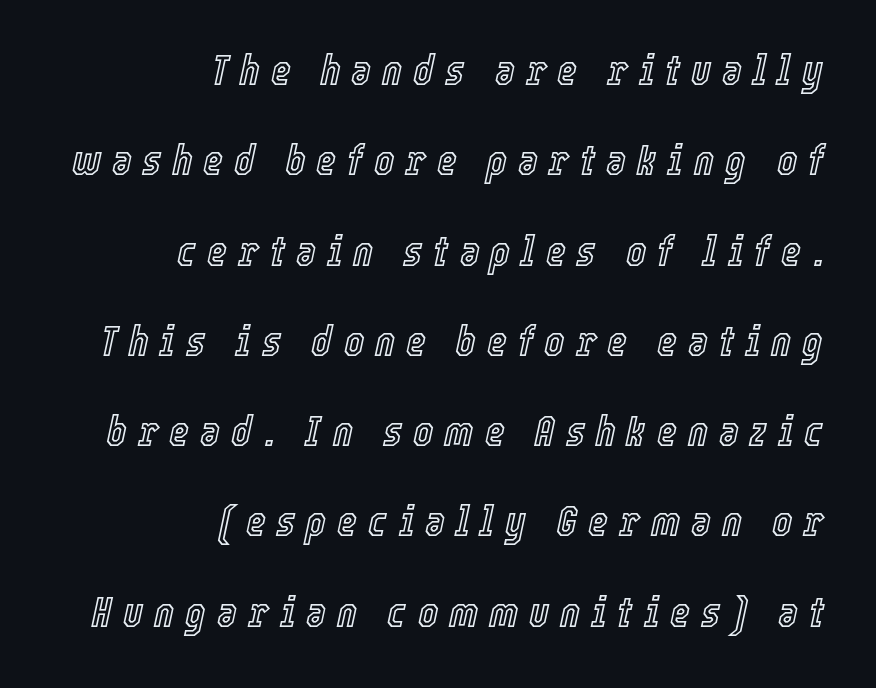
The image shows 43 px condensed type, italic (leaning right); set right-aligned, loose line spacing (2.1x), unusually wide letter spacing (+0.25 em), not underlined; a medium x-height.
